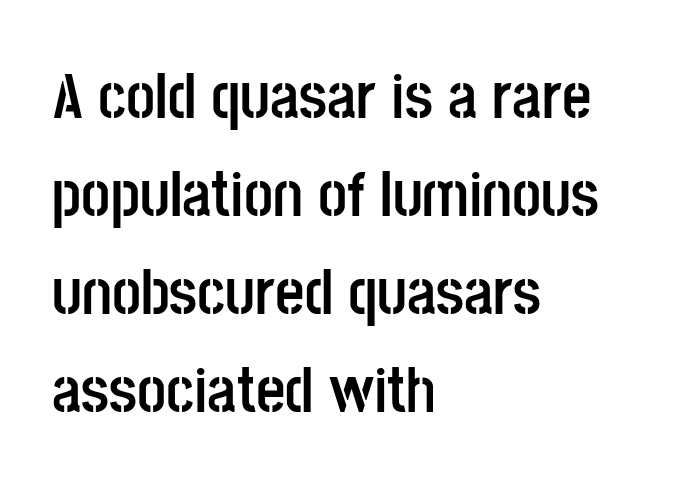
The image shows 64 px semibold, condensed sans-serif type, upright; set left-aligned, normal line spacing (1.53x), normal letter spacing, not underlined; low stroke contrast and a large x-height.
